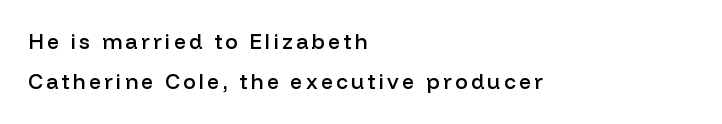
{"italic": "no", "bold": "semi", "underline": "no", "align": "left", "line_spacing": "loose", "line_spacing_ratio": 1.92, "glyph_px": 21}
